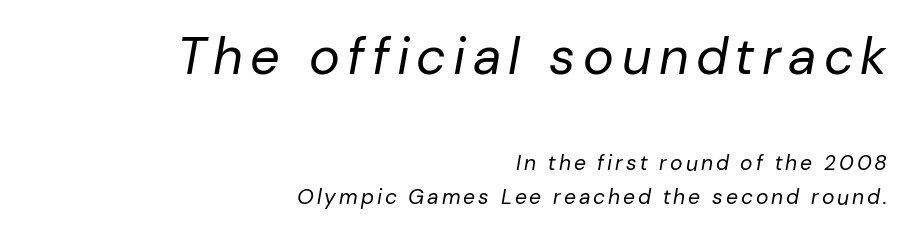
The passage shown is not underscored anywhere. Each letter keeps its own natural width here, so spacing adapts to shape. Visually, the top section dominates because its glyphs are scaled up. In CSS terms this would be text-align: right. This block has exactly the height ordinary leading produces. Style check: oblique.
